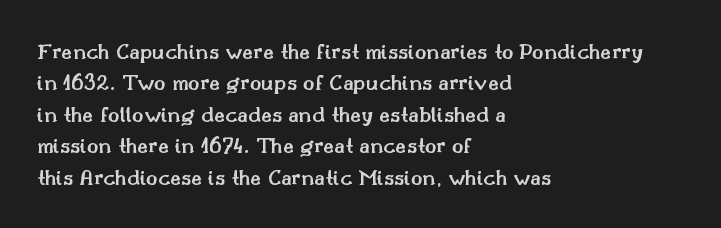
The image shows 24 px text type, upright; set left-aligned, normal line spacing (1.31x), normal letter spacing, not underlined.
